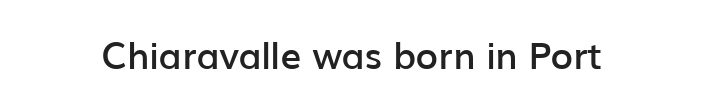
Default kerning and tracking; the words read as compact shapes. Every stem runs plumb, perpendicular to the baseline. Letterform terminals end flat and unadorned throughout the passage. The face used here is proportionally spaced, like ordinary book or web type. The strip under each line holds only bare page. Summary of weight: moderately heavy, a semibold.
